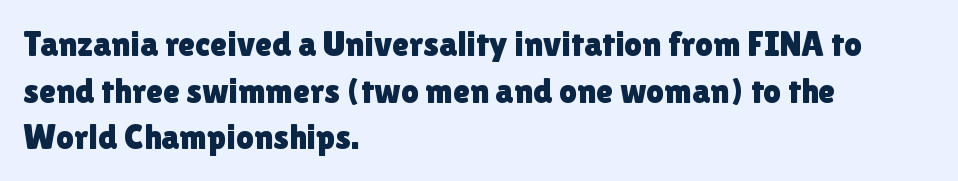
Spacing verdict: proportional, widths tailored to each character. The typeface chosen for these lines omits serifs. Letters rest on an invisible, unmarked baseline. Glyph-to-glyph distance matches everyday printed text.
